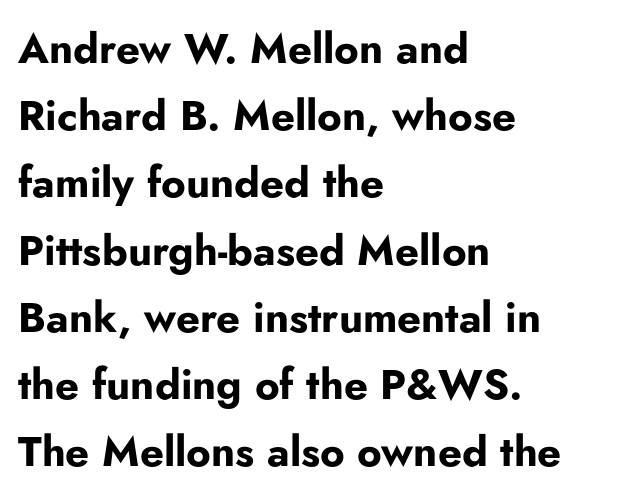
Q: Is the text bold? A: Yes.
Q: Is the text italic (slanted)? A: No, it is upright.
Q: Is the typeface a serif or a sans-serif typeface? A: Sans-serif.
Q: Is the text underlined? A: No.
Q: How is the paragraph aligned? A: Left-aligned.
Q: Is the spacing between letters normal or unusually wide? A: Normal.
Q: Is the spacing between lines tight, normal or loose? A: Normal.
Q: Width (condensed, normal, or wide)? A: Normal.
Q: Stroke contrast? A: Low.
Q: x-height? A: Small.
Q: Monospaced? A: No.
